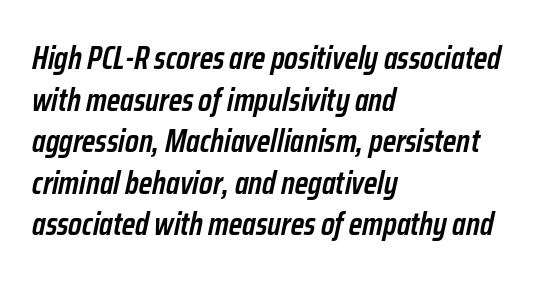
The line-height multiplier appears to be the usual default. Anything drawn beneath the words? Only blank space. Character widths vary here, with narrow letters taking less room than wide ones. Observe the ordinary spacing: letters are neighbours, not strangers.
